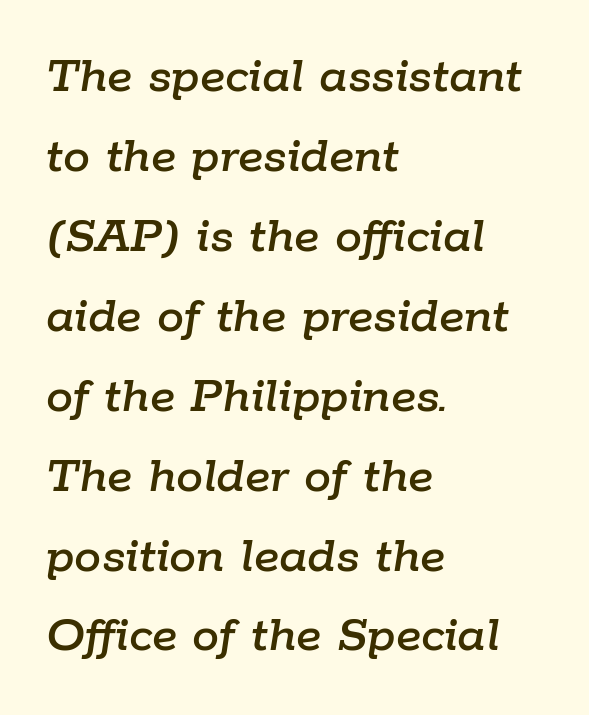
{"italic": "yes", "lean": "right", "slant_degrees": 9, "width": "normal", "stroke_contrast": "low", "x_height": "medium", "monospaced": "no", "underline": "no", "align": "left", "line_spacing": "normal", "line_spacing_ratio": 1.48, "letter_spacing": "normal", "letter_spacing_em": 0.0, "glyph_px": 54}
